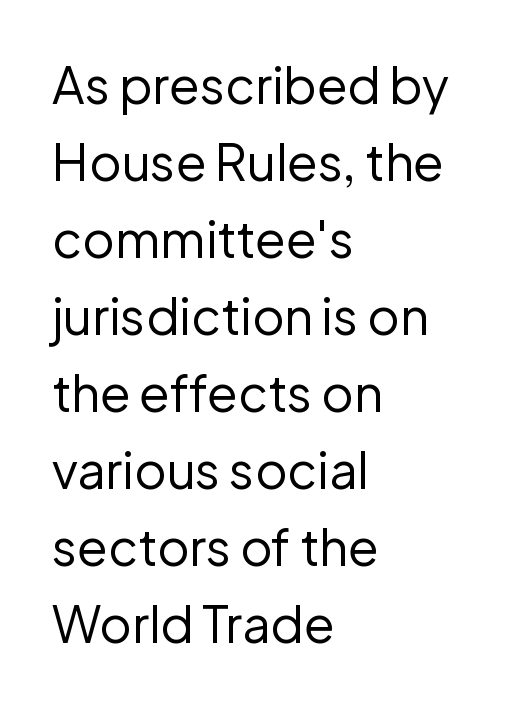
The image shows 50 px regular-weight sans-serif type, upright; set left-aligned, normal line spacing (1.54x), normal letter spacing, not underlined; low stroke contrast and a medium x-height.
